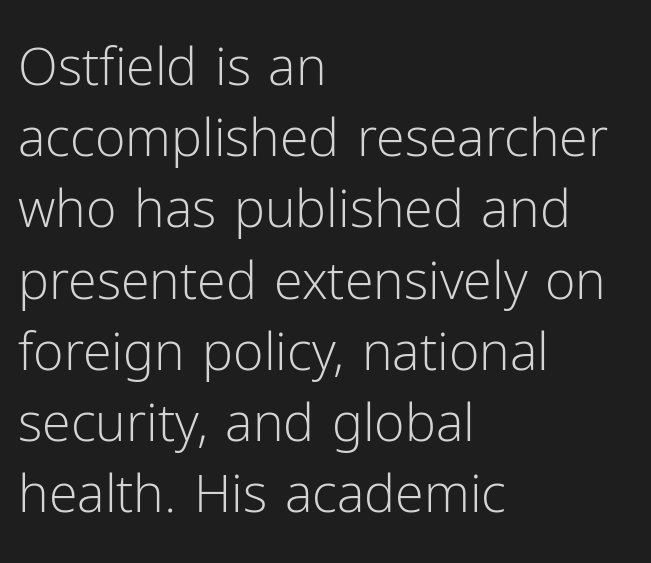
Designer's note — italics off, roman on. Counters stay open thanks to moderate or lighter strokes. The face used here is proportionally spaced, like ordinary book or web type. Characters follow at the spacing the type designer built in. The lines sit at an ordinary, default distance from one another. Alignment: flush left.
